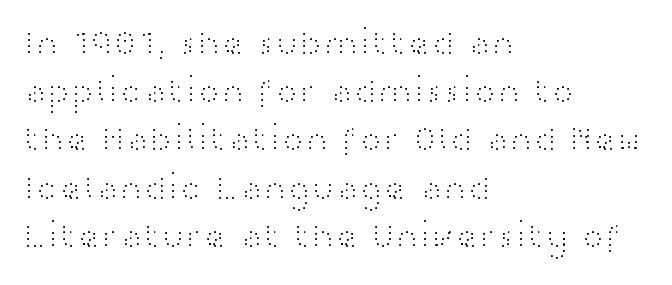
Observe the ordinary spacing: letters are neighbours, not strangers. Check where the strokes stop: nothing finishes them off — pure sans. Vertical stems look standard width or narrower in stroke. Designer's note — italics off, roman on.
